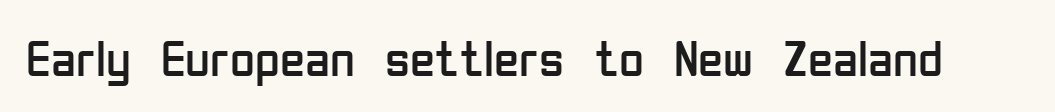
Q: Is the text bold? A: No.
Q: Is the text italic (slanted)? A: No, it is upright.
Q: Is the typeface a serif or a sans-serif typeface? A: Sans-serif.
Q: Is the text underlined? A: No.
Q: Is the spacing between letters normal or unusually wide? A: Normal.
Q: Width (condensed, normal, or wide)? A: Condensed.
Q: Stroke contrast? A: Low.
Q: x-height? A: Medium.
Q: Monospaced? A: No.
